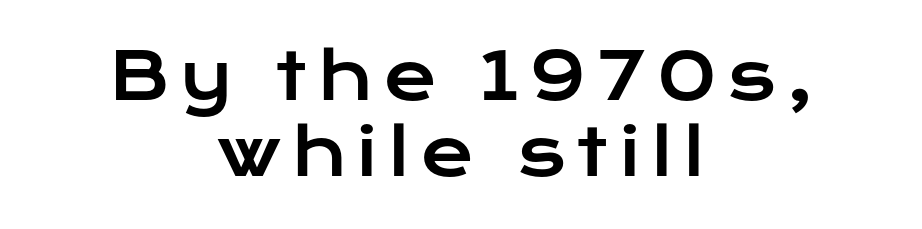
Q: Is the text italic (slanted)? A: No, it is upright.
Q: Is the typeface a serif or a sans-serif typeface? A: Sans-serif.
Q: Is the text underlined? A: No.
Q: How is the paragraph aligned? A: Centered.
Q: Width (condensed, normal, or wide)? A: Wide.
Q: Stroke contrast? A: Low.
Q: x-height? A: Medium.
Q: Monospaced? A: No.
